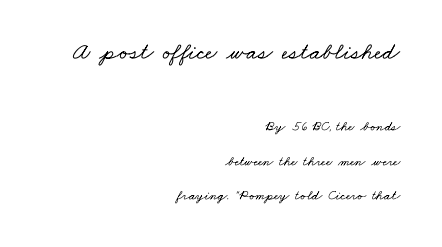
The image shows 24 px text type; set right-aligned, loose line spacing (2.46x), normal letter spacing, not underlined; the first (top) block is 1.71x larger.
